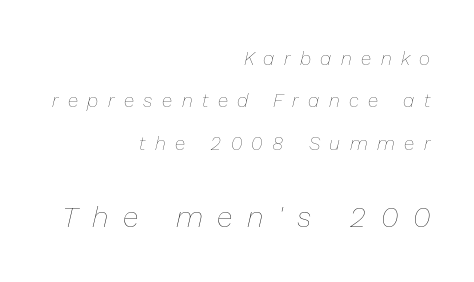
An italicized treatment has been applied to the whole sample. The area under the type is left untouched. Successive baselines arrive slowly, with a big drop between each. Compared with a typical body face, this is equally light or lighter still.
